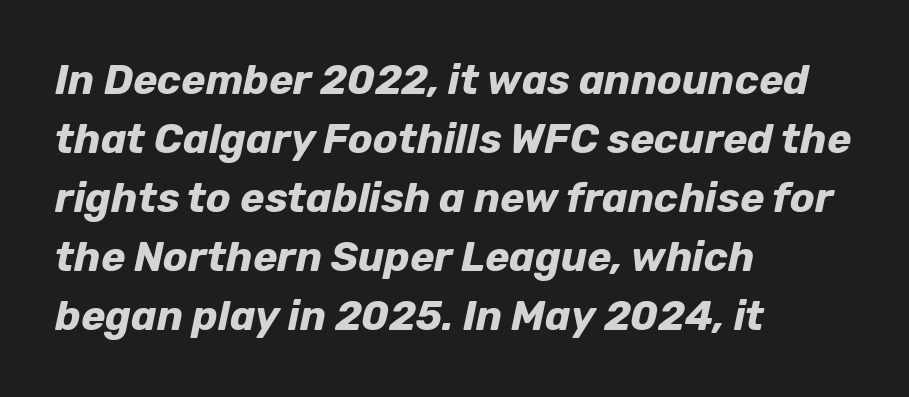
The image shows 41 px bold type, italic (leaning right); set left-aligned, normal line spacing (1.44x), normal letter spacing, not underlined; low stroke contrast and a medium x-height.
